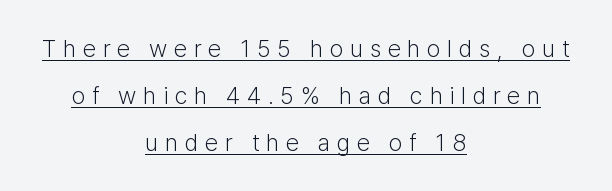
{"italic": "no", "bold": "no", "underline": "yes", "align": "center", "line_spacing": "loose", "line_spacing_ratio": 1.95, "letter_spacing": "wide", "letter_spacing_em": 0.28, "glyph_px": 24}
